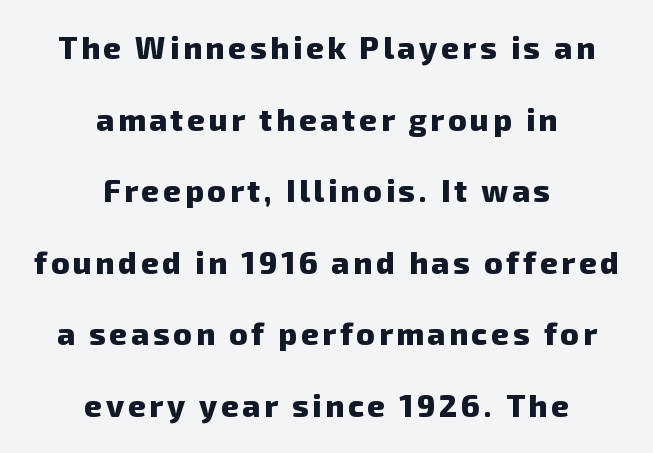
The image shows 31 px heavy sans-serif type; set centered, loose line spacing (2.31x), not underlined; low stroke contrast and a medium x-height.
